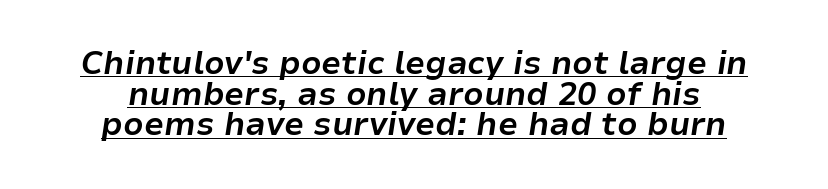
The image shows 32 px bold type, italic (leaning right); set centered, tight line spacing (0.96x), normal letter spacing, underlined; low stroke contrast and a medium x-height.
